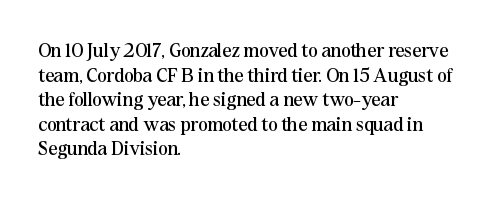
Casual observation: everything's shoved over to the left. This is not heavy type; no bold has been used. Italic? Not at all — the glyphs are vertical. The space beneath each line is pristine and unruled. No extra tracking has been applied to these lines.
